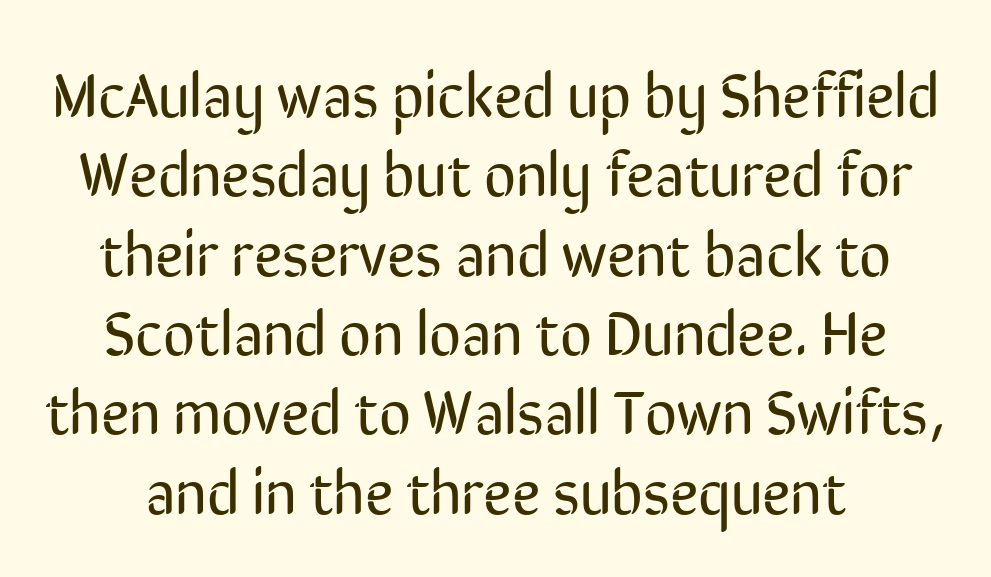
Q: Is the text bold? A: No.
Q: Is the text italic (slanted)? A: No, it is upright.
Q: Is the typeface a serif or a sans-serif typeface? A: Sans-serif.
Q: Is the text underlined? A: No.
Q: Is the spacing between letters normal or unusually wide? A: Normal.
Q: Is the spacing between lines tight, normal or loose? A: Normal.
Q: Width (condensed, normal, or wide)? A: Condensed.
Q: Stroke contrast? A: Low.
Q: x-height? A: Medium.
Q: Monospaced? A: No.
